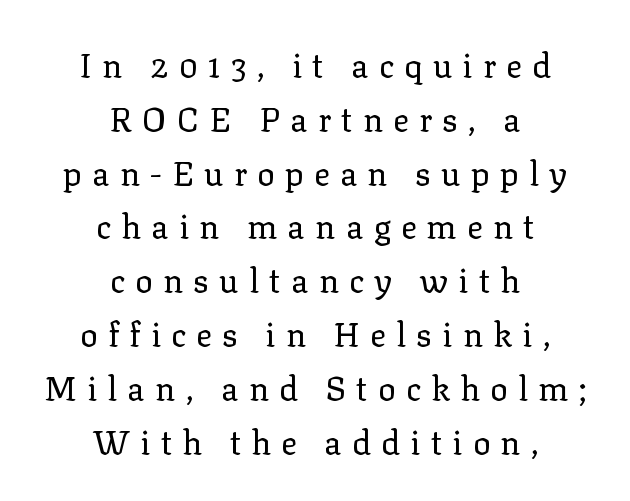
The image shows 33 px regular-weight serif type, upright; set centered, normal line spacing (1.63x), unusually wide letter spacing (+0.31 em), not underlined; low stroke contrast and a medium x-height.
